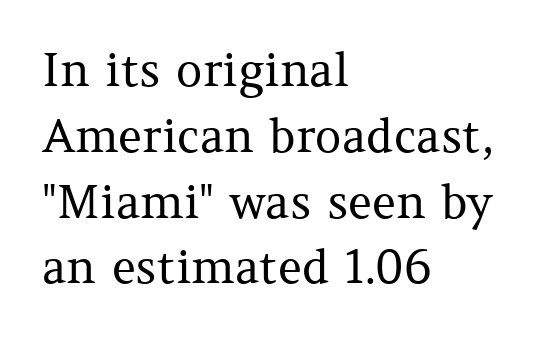
Q: Is the text bold? A: No.
Q: Is the text italic (slanted)? A: No, it is upright.
Q: Is the typeface a serif or a sans-serif typeface? A: Serif.
Q: Is the text underlined? A: No.
Q: How is the paragraph aligned? A: Left-aligned.
Q: Is the spacing between letters normal or unusually wide? A: Normal.
Q: Is the spacing between lines tight, normal or loose? A: Normal.
Q: Width (condensed, normal, or wide)? A: Normal.
Q: Stroke contrast? A: Medium.
Q: x-height? A: Medium.
Q: Monospaced? A: No.
